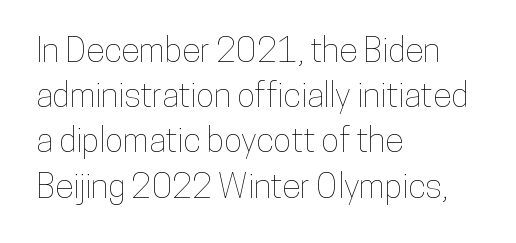
Tall strokes in this sample are plumb rather than angled. The passage shown is typed in a proportional face where columns would drift. No extra tracking has been applied to these lines. Descenders hang freely into open space.
